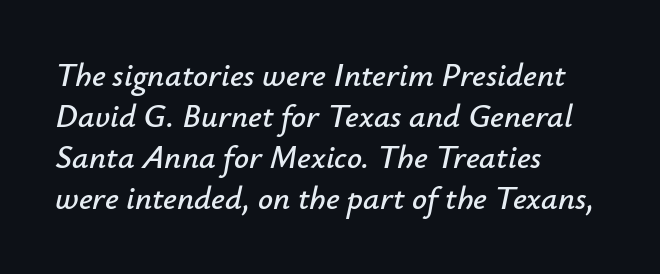
The gap between lines stays unmarked. This sample is left-justified, so line endings fall wherever the words run out. Caption: standard tracking, unaltered. A typesetter would mark this as italic. This sample has the flowing, uneven cadence of proportional lettering.
